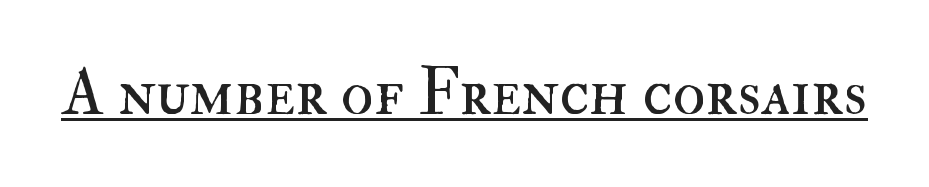
{"italic": "no", "bold": "no", "weight": "regular", "width": "normal", "stroke_contrast": "high", "x_height": "small", "monospaced": "no", "underline": "yes", "letter_spacing": "normal", "letter_spacing_em": 0.0, "glyph_px": 67}
